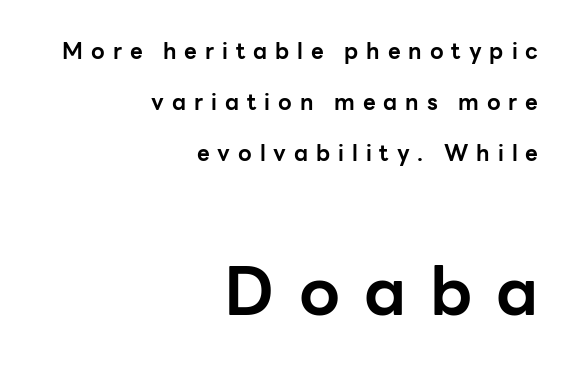
The image shows 66 px bold sans-serif type, upright; set right-aligned, loose line spacing (2.32x), unusually wide letter spacing (+0.36 em), not underlined; the second (bottom) block is 3.0x larger; low stroke contrast and a medium x-height.
